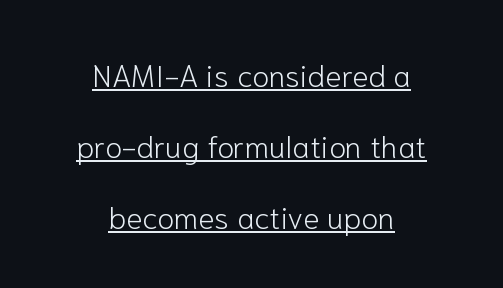
{"serif": "no", "italic": "no", "bold": "no", "weight": "light", "width": "normal", "stroke_contrast": "low", "x_height": "medium", "monospaced": "no", "underline": "yes", "align": "center", "line_spacing": "loose", "line_spacing_ratio": 2.29, "letter_spacing": "normal", "letter_spacing_em": 0.0, "glyph_px": 31}
